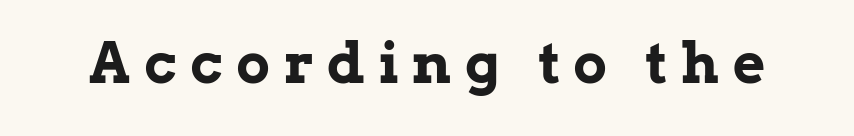
Q: Is the text bold? A: Yes.
Q: Is the text italic (slanted)? A: No, it is upright.
Q: Is the typeface a serif or a sans-serif typeface? A: Serif.
Q: Is the text underlined? A: No.
Q: Is the spacing between letters normal or unusually wide? A: Unusually wide.
Q: Width (condensed, normal, or wide)? A: Normal.
Q: Stroke contrast? A: Low.
Q: x-height? A: Medium.
Q: Monospaced? A: No.
